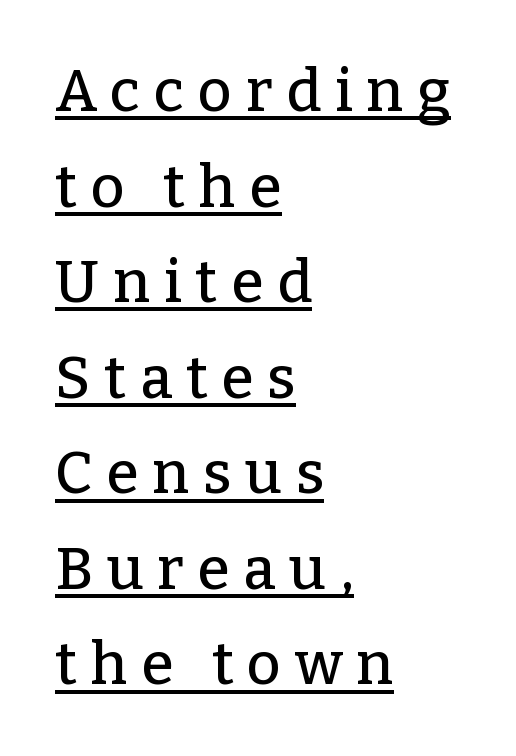
The image shows 59 px serif type, upright; set left-aligned, normal line spacing (1.62x), unusually wide letter spacing (+0.23 em), underlined; low stroke contrast and a medium x-height.
